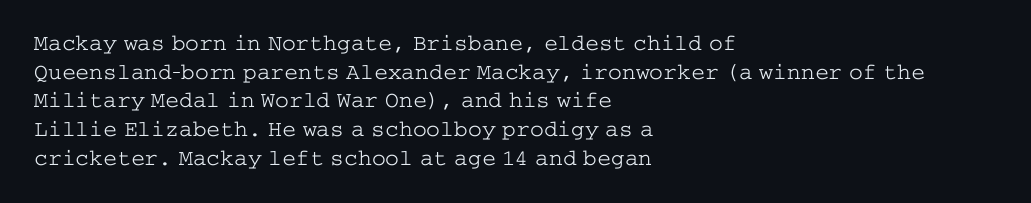
The lines sit at an ordinary, default distance from one another. The text block is weighted toward the left margin, trailing off unevenly rightward. Tracking value appears to be zero — textbook default spacing. Has an underline been added? It has not. Stroke mass is kept to a normal reading level or below.
